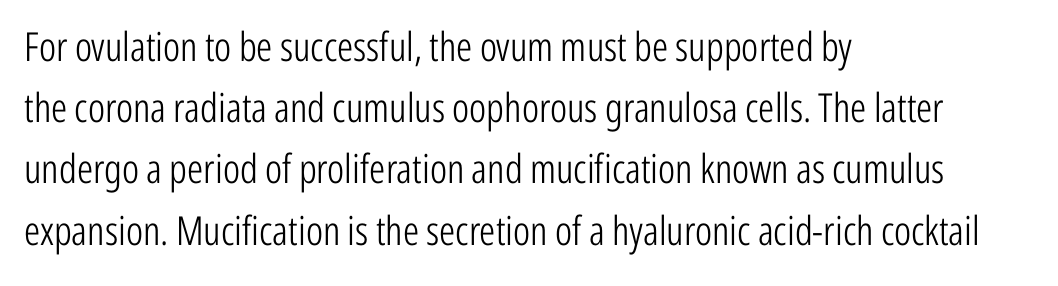
The image shows 40 px light, condensed sans-serif type, upright; set left-aligned, normal line spacing (1.53x), normal letter spacing, not underlined; low stroke contrast and a medium x-height.
